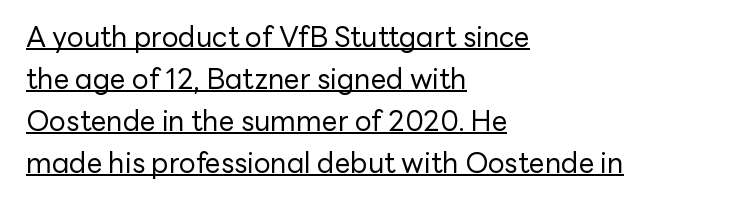
Unlike italic type, these characters show no tilt at all. All the whitespace from short lines collects on the right. Serif or sans? Sans — the stroke terminals are bare. Line spacing here is normal.
